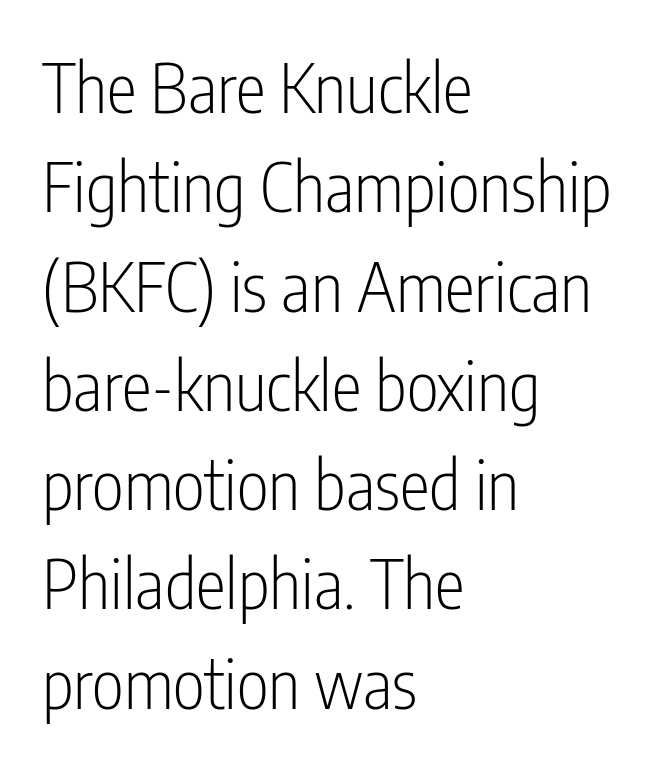
The image shows 68 px light, condensed sans-serif type, upright; set left-aligned, normal line spacing (1.46x), normal letter spacing, not underlined; low stroke contrast and a medium x-height.
